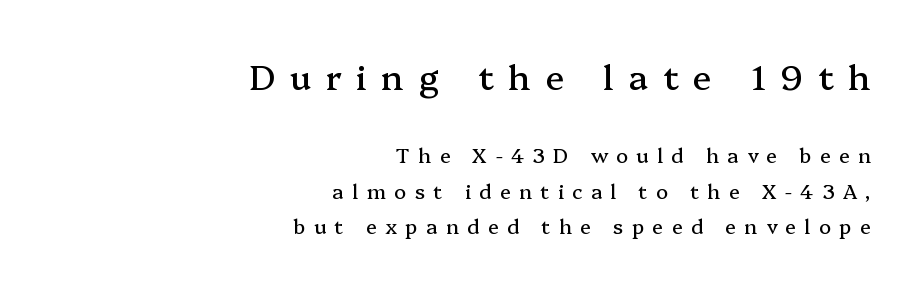
{"serif": "yes", "italic": "no", "width": "normal", "stroke_contrast": "medium", "x_height": "medium", "monospaced": "no", "underline": "no", "align": "right", "line_spacing_ratio": 1.78, "letter_spacing": "wide", "letter_spacing_em": 0.42, "larger_block": "first", "size_ratio": 1.75, "glyph_px": 35}
